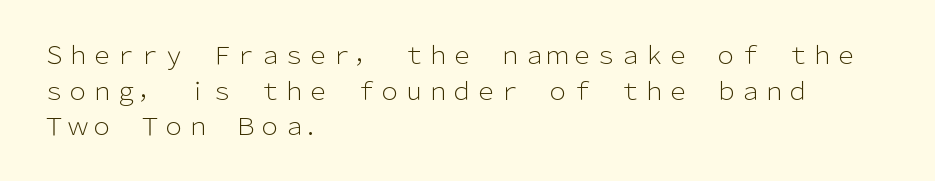
The image shows 24 px text type, upright; set left-aligned, normal line spacing (1.48x), normal letter spacing, not underlined.
